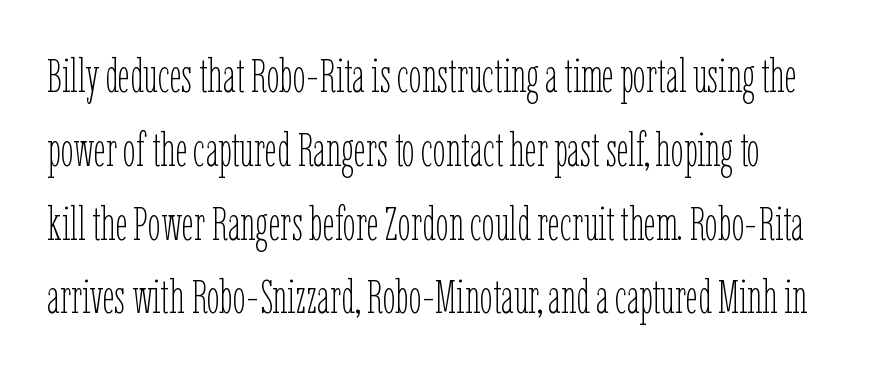
Q: Is the text bold? A: No.
Q: Is the text italic (slanted)? A: No, it is upright.
Q: Is the text underlined? A: No.
Q: How is the paragraph aligned? A: Left-aligned.
Q: Is the spacing between letters normal or unusually wide? A: Normal.
Q: Is the spacing between lines tight, normal or loose? A: Normal.
Q: Width (condensed, normal, or wide)? A: Condensed.
Q: Stroke contrast? A: Low.
Q: x-height? A: Medium.
Q: Monospaced? A: No.
